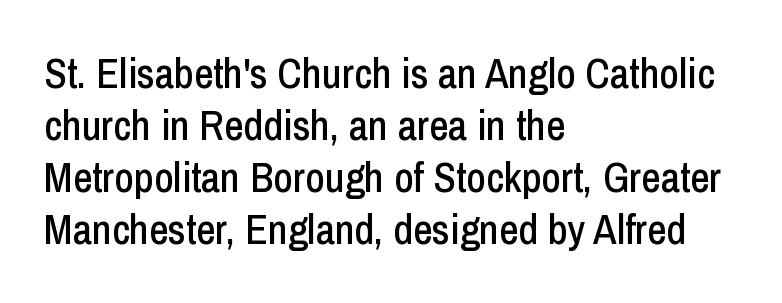
The image shows 42 px condensed sans-serif type, upright; set left-aligned, line spacing 1.24x, normal letter spacing, not underlined; low stroke contrast and a medium x-height.
